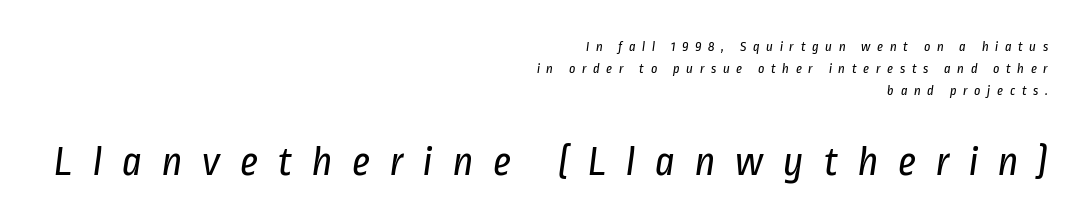
{"serif": "no", "bold": "no", "weight": "regular", "width": "condensed", "stroke_contrast": "low", "x_height": "medium", "monospaced": "no", "underline": "no", "align": "right", "line_spacing": "normal", "line_spacing_ratio": 1.58, "letter_spacing": "wide", "letter_spacing_em": 0.47, "larger_block": "second", "size_ratio": 3.0, "glyph_px": 42}
